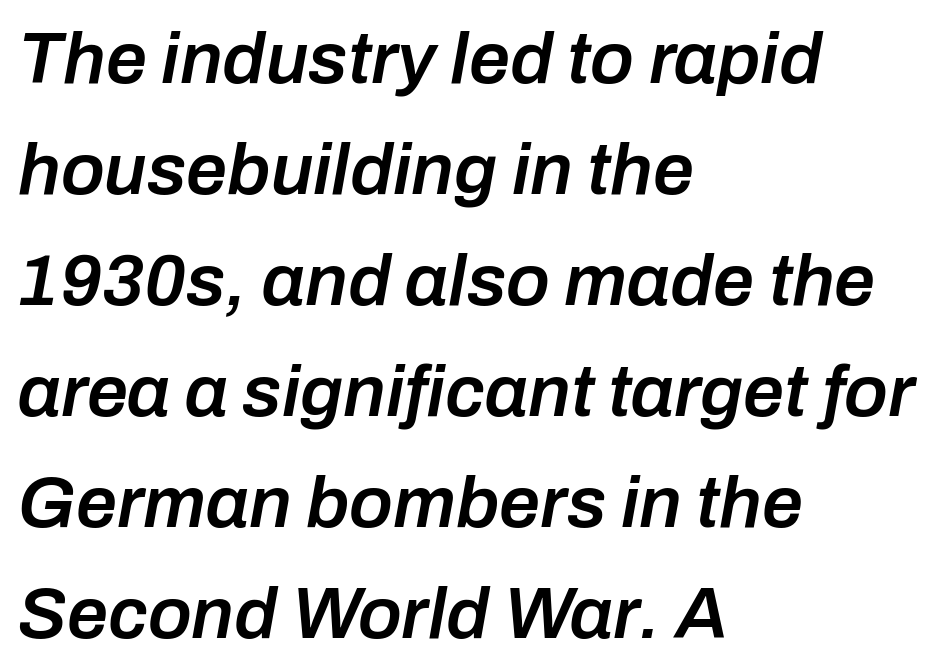
{"italic": "yes", "lean": "right", "slant_degrees": 10, "bold": "semi", "weight": "semibold", "width": "normal", "stroke_contrast": "low", "x_height": "medium", "monospaced": "no", "underline": "no", "align": "left", "line_spacing": "normal", "line_spacing_ratio": 1.52, "letter_spacing": "normal", "letter_spacing_em": 0.0, "glyph_px": 73}
